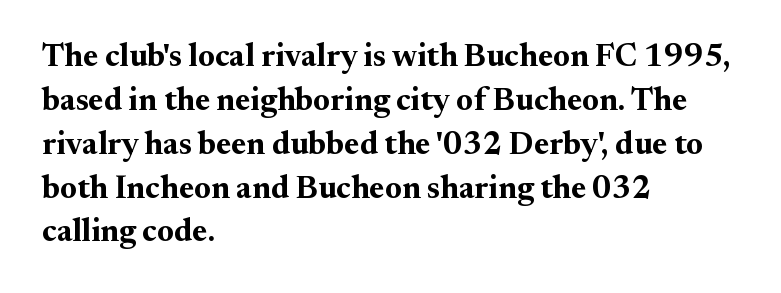
Q: Is the text bold? A: Yes.
Q: Is the text italic (slanted)? A: No, it is upright.
Q: Is the typeface a serif or a sans-serif typeface? A: Serif.
Q: Is the text underlined? A: No.
Q: How is the paragraph aligned? A: Left-aligned.
Q: Is the spacing between letters normal or unusually wide? A: Normal.
Q: Is the spacing between lines tight, normal or loose? A: Normal.
Q: Width (condensed, normal, or wide)? A: Normal.
Q: Stroke contrast? A: Medium.
Q: x-height? A: Small.
Q: Monospaced? A: No.
